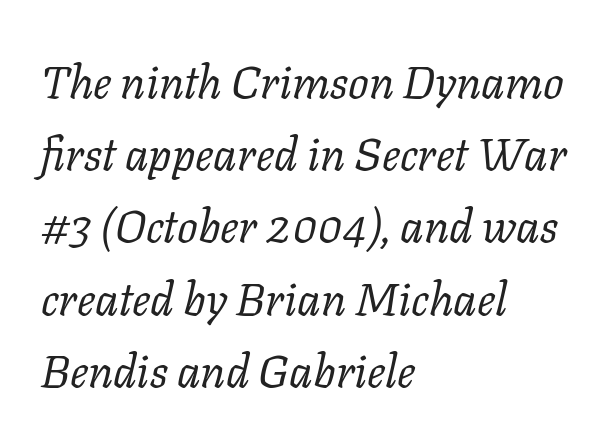
Left-aligned paragraph, ragged on the right. The type is set solid horizontally, with unmodified tracking. Ink coverage per letter is moderate at most. This rendering features lettering with no underline. The letters advance in unequal steps, a hallmark of proportional type.
